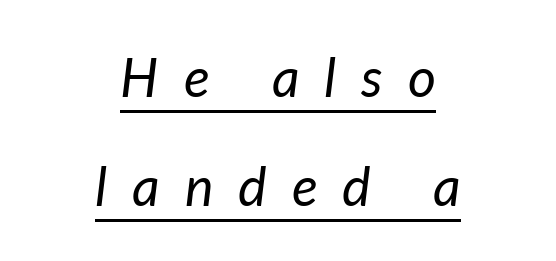
Q: Is the text bold? A: No.
Q: Is the text italic (slanted)? A: Yes, it leans right by about 7 degrees.
Q: Is the text underlined? A: Yes.
Q: How is the paragraph aligned? A: Centered.
Q: Is the spacing between letters normal or unusually wide? A: Unusually wide.
Q: Is the spacing between lines tight, normal or loose? A: Loose.
Q: Width (condensed, normal, or wide)? A: Normal.
Q: Stroke contrast? A: Low.
Q: x-height? A: Medium.
Q: Monospaced? A: No.
